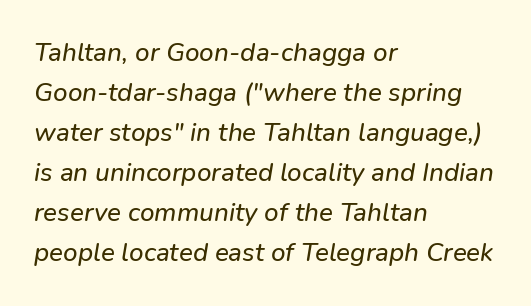
Q: Is the text underlined? A: No.
Q: How is the paragraph aligned? A: Left-aligned.
Q: Is the spacing between letters normal or unusually wide? A: Normal.
Q: Is the spacing between lines tight, normal or loose? A: Normal.
